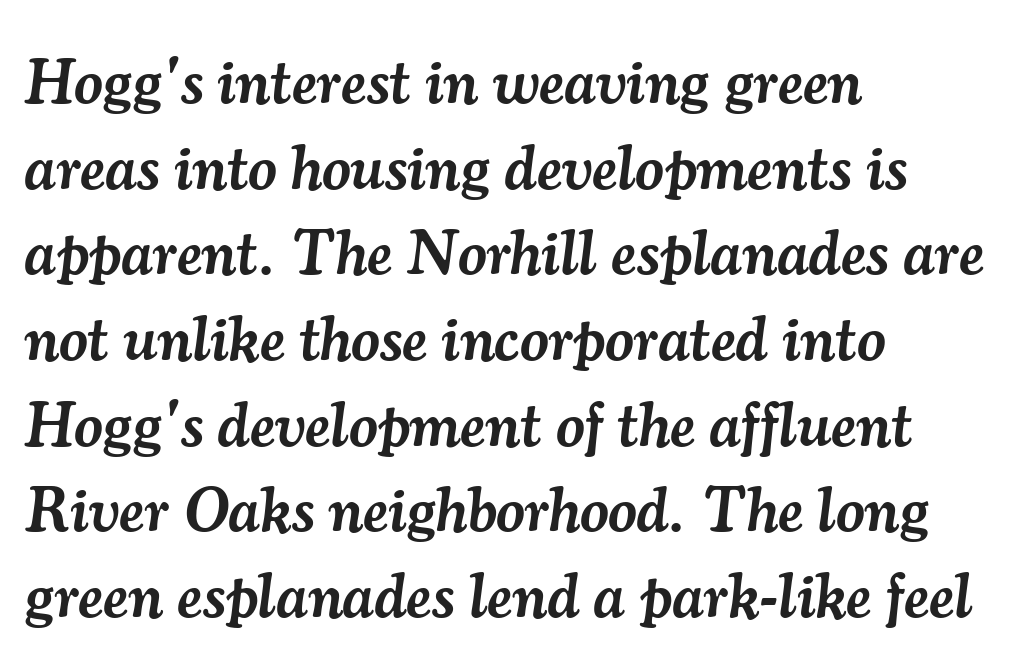
Varying glyph widths throughout — classic text-font behaviour. Short note: letters normally spaced. A fair bit of extra ink — the face is semibold, not bold. Left-aligned paragraph, ragged on the right.
